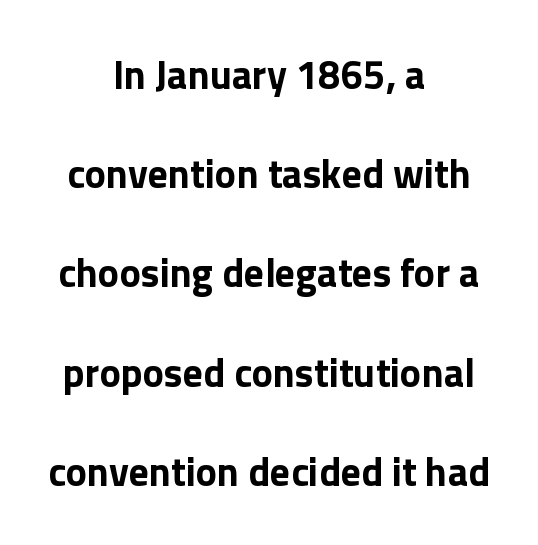
{"serif": "no", "italic": "no", "bold": "yes", "weight": "bold", "width": "normal", "x_height": "medium", "monospaced": "no", "underline": "no", "align": "center", "line_spacing": "loose", "line_spacing_ratio": 2.48, "letter_spacing": "normal", "letter_spacing_em": 0.0, "glyph_px": 40}
